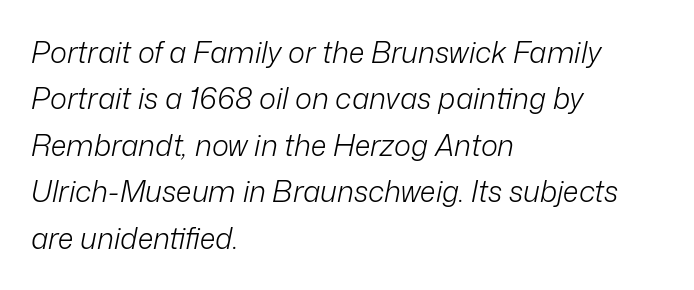
The image shows 29 px light type, italic (leaning right); set left-aligned, normal line spacing (1.6x), normal letter spacing, not underlined; low stroke contrast and a medium x-height.
